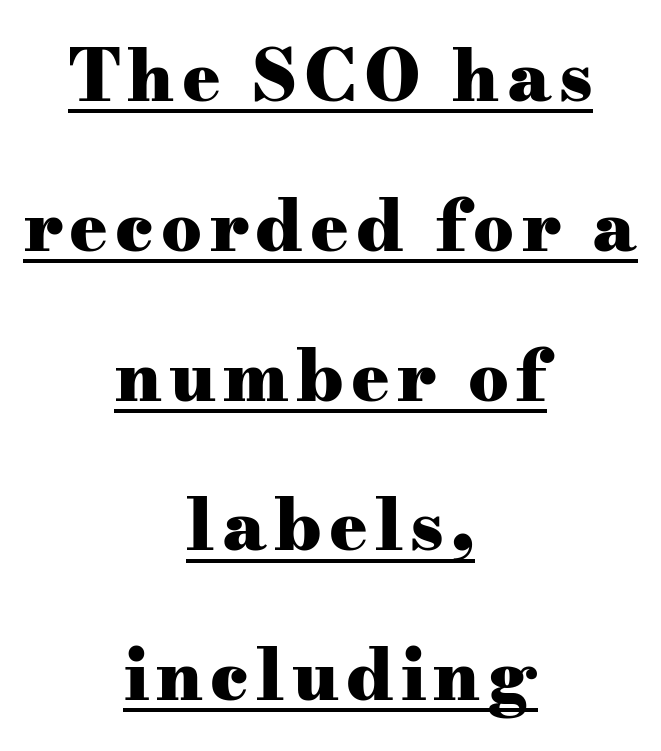
Rows of type keep a wide berth in the vertical direction. Quick note: not italic, upright. A typesetter would label this face a serif. The letters advance in unequal steps, a hallmark of proportional type.
